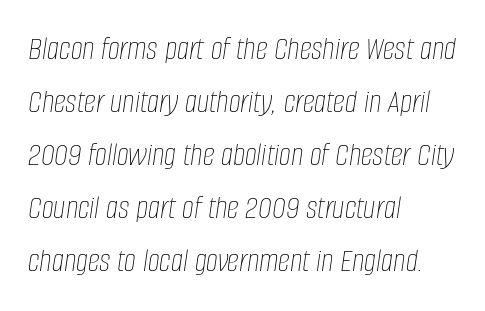
The image shows 34 px thin, condensed type, italic (leaning right); set left-aligned, normal line spacing (1.56x), normal letter spacing, not underlined; low stroke contrast and a large x-height.
